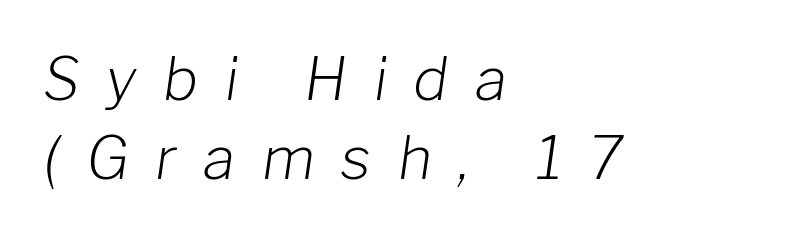
The image shows 59 px light type, italic (leaning right); set left-aligned, normal line spacing (1.34x), unusually wide letter spacing (+0.45 em), not underlined; low stroke contrast and a medium x-height.
